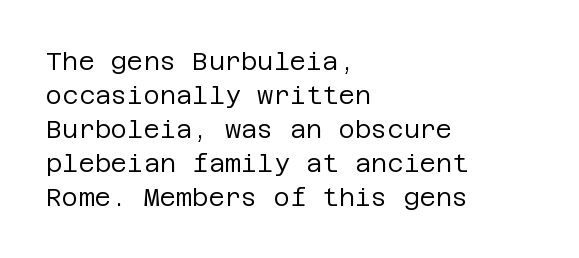
A normal amount of white space separates one row of letters from the next. Honestly, the letter spacing is just normal — you wouldn't notice it. The font's upright variant was chosen for this text. Is this a heavy cut? Hardly; it is regular or lighter. Caption: multi-line text, flush left, ragged right.
